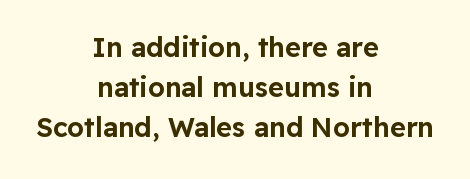
Q: Is the text italic (slanted)? A: No, it is upright.
Q: Is the text underlined? A: No.
Q: How is the paragraph aligned? A: Centered.
Q: Is the spacing between letters normal or unusually wide? A: Normal.
Q: Is the spacing between lines tight, normal or loose? A: Normal.
